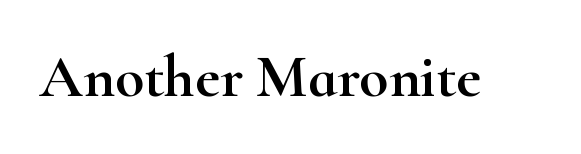
Q: Is the text italic (slanted)? A: No, it is upright.
Q: Is the typeface a serif or a sans-serif typeface? A: Serif.
Q: Is the text underlined? A: No.
Q: Is the spacing between letters normal or unusually wide? A: Normal.
Q: Width (condensed, normal, or wide)? A: Wide.
Q: Stroke contrast? A: High.
Q: x-height? A: Small.
Q: Monospaced? A: No.
